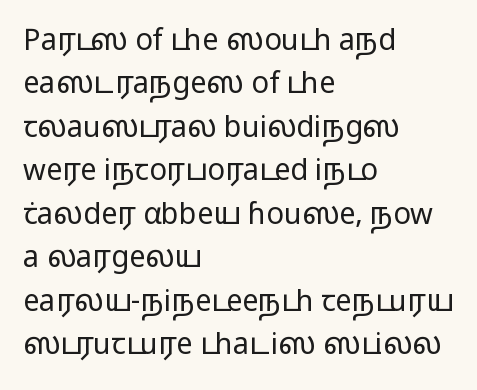
Q: Is the text bold? A: No.
Q: Is the text italic (slanted)? A: No, it is upright.
Q: Is the typeface a serif or a sans-serif typeface? A: Sans-serif.
Q: Is the text underlined? A: No.
Q: How is the paragraph aligned? A: Left-aligned.
Q: Is the spacing between letters normal or unusually wide? A: Normal.
Q: Is the spacing between lines tight, normal or loose? A: Normal.
Q: Width (condensed, normal, or wide)? A: Wide.
Q: Stroke contrast? A: Low.
Q: x-height? A: Medium.
Q: Monospaced? A: No.
